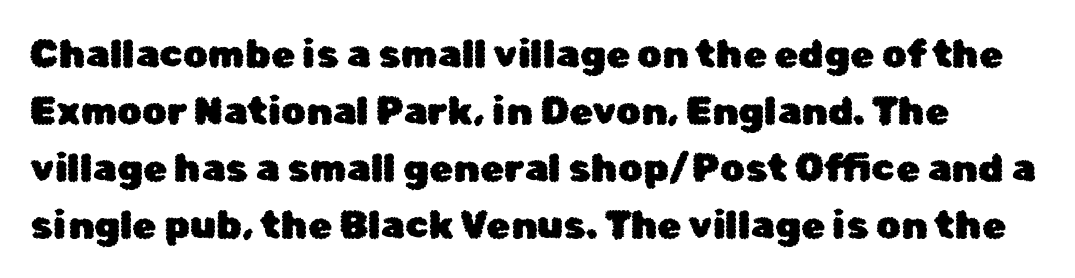
The horizontal fit of the characters is conventional and even. The baseline area is clear. Do the letters lean? They stand straight. Vertical spacing — default.
